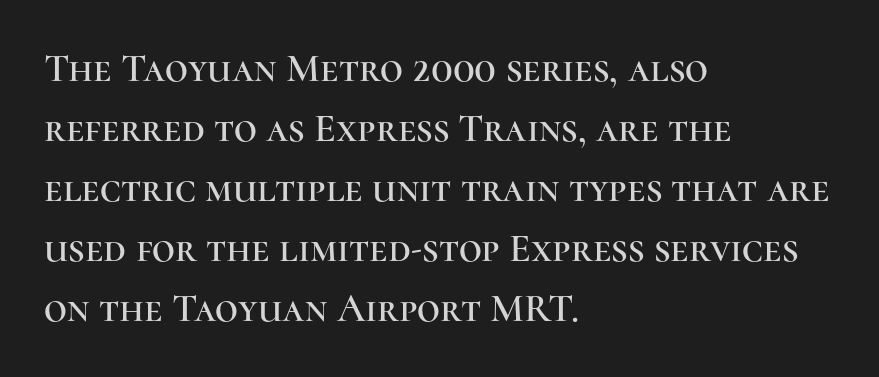
The image shows 40 px serif type, upright; set left-aligned, normal line spacing (1.5x), normal letter spacing, not underlined; high stroke contrast and a medium x-height.
